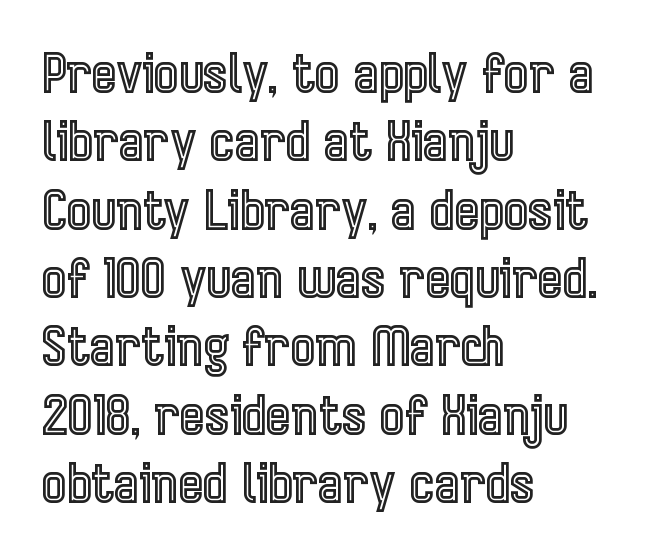
The image shows 53 px condensed type, upright; set left-aligned, normal line spacing (1.29x), normal letter spacing, not underlined; a medium x-height.
